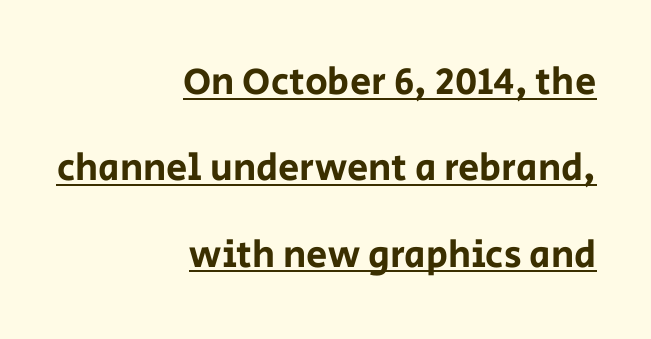
The image shows 38 px sans-serif type, upright; set right-aligned, loose line spacing (2.27x), normal letter spacing, underlined; low stroke contrast and a large x-height.
